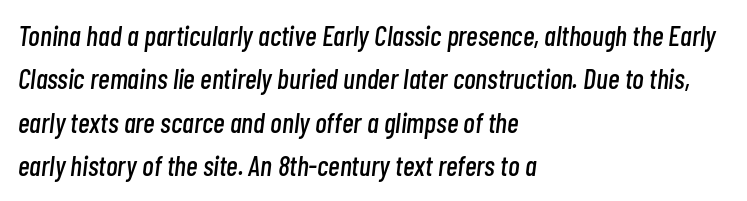
{"italic": "yes", "lean": "right", "slant_degrees": 7, "width": "condensed", "stroke_contrast": "low", "x_height": "medium", "monospaced": "no", "underline": "no", "align": "left", "line_spacing": "normal", "line_spacing_ratio": 1.55, "letter_spacing": "normal", "letter_spacing_em": 0.0, "glyph_px": 28}
